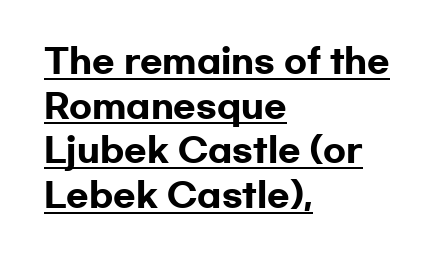
The image shows 33 px heavy, wide sans-serif type, upright; set left-aligned, normal line spacing (1.35x), normal letter spacing, underlined; low stroke contrast and a medium x-height.
